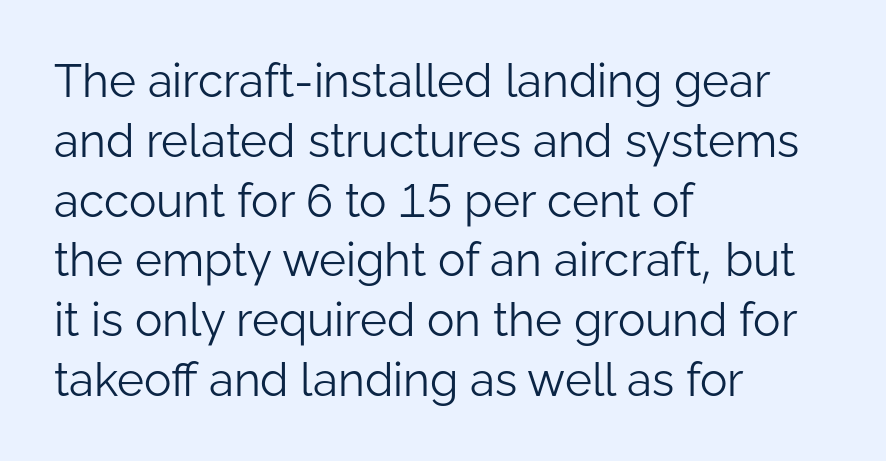
{"serif": "no", "italic": "no", "bold": "no", "weight": "light", "width": "normal", "stroke_contrast": "low", "x_height": "medium", "monospaced": "no", "underline": "no", "align": "left", "line_spacing": "normal", "line_spacing_ratio": 1.3, "letter_spacing": "normal", "letter_spacing_em": 0.0, "glyph_px": 46}
